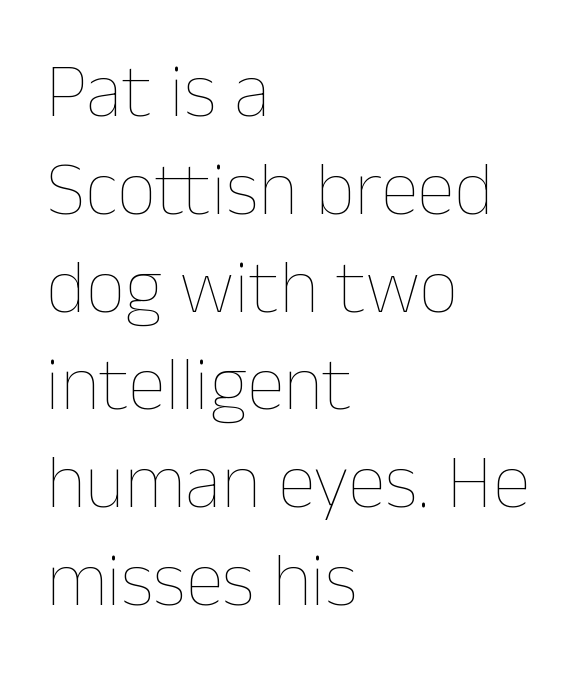
{"italic": "no", "bold": "no", "weight": "thin", "width": "normal", "stroke_contrast": "low", "x_height": "medium", "monospaced": "no", "underline": "no", "align": "left", "line_spacing": "normal", "line_spacing_ratio": 1.27, "letter_spacing": "normal", "letter_spacing_em": 0.0, "glyph_px": 77}
